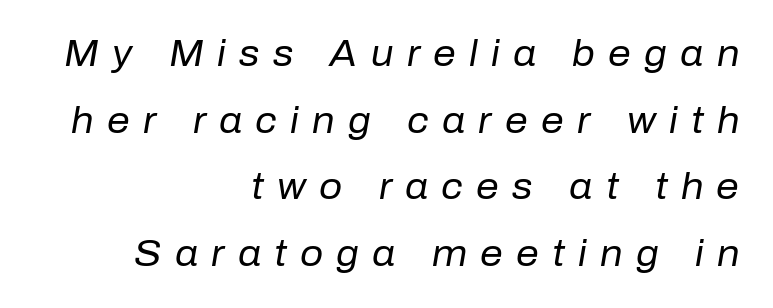
The image shows 36 px regular-weight type, italic (leaning right); set right-aligned, line spacing 1.85x, unusually wide letter spacing (+0.37 em), not underlined; low stroke contrast and a medium x-height.
